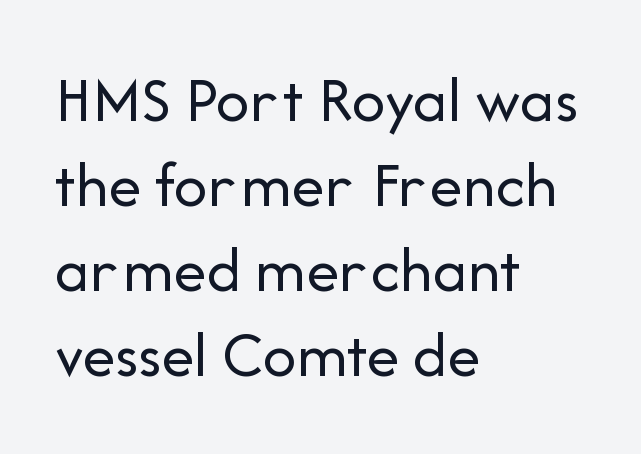
The image shows 66 px regular-weight sans-serif type, upright; set left-aligned, normal line spacing (1.29x), normal letter spacing, not underlined; low stroke contrast and a medium x-height.
